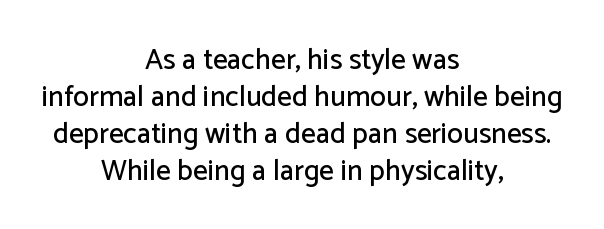
These lines stack symmetrically, like a column narrowing and widening about its center. Caption: standard tracking, unaltered. This is the regular roman posture of the typeface. Each letter keeps its own natural width here, so spacing adapts to shape. A typesetter would label this face a sans. Descender tails drop into unmarked territory.
